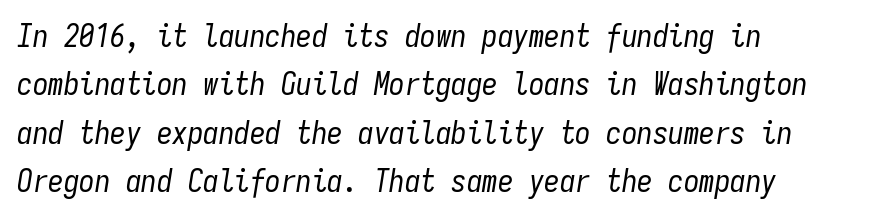
The letters are slanted; this is an italic face. Evenly set lines give the paragraph a standard silhouette. Decoration check: the copy has no underline. The lines are quadded left. Every character here occupies the same horizontal width, giving the sample a typewriter-like rhythm.
